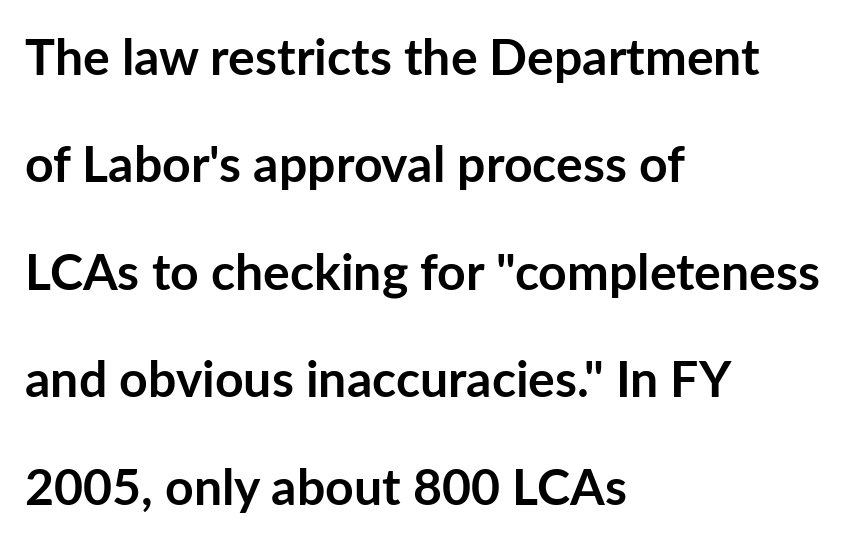
{"serif": "no", "italic": "no", "bold": "yes", "weight": "semibold", "width": "normal", "stroke_contrast": "low", "x_height": "medium", "monospaced": "no", "underline": "no", "align": "left", "line_spacing": "loose", "line_spacing_ratio": 2.15, "letter_spacing": "normal", "letter_spacing_em": 0.0, "glyph_px": 50}
